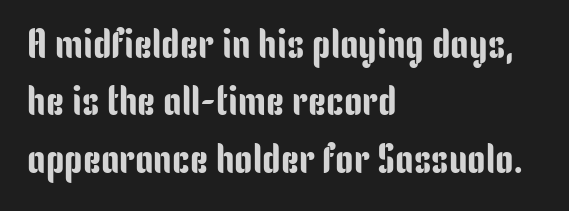
Q: Is the text italic (slanted)? A: No, it is upright.
Q: Is the typeface a serif or a sans-serif typeface? A: Sans-serif.
Q: Is the text underlined? A: No.
Q: How is the paragraph aligned? A: Left-aligned.
Q: Is the spacing between letters normal or unusually wide? A: Normal.
Q: Is the spacing between lines tight, normal or loose? A: Normal.
Q: Width (condensed, normal, or wide)? A: Condensed.
Q: Stroke contrast? A: Low.
Q: x-height? A: Medium.
Q: Monospaced? A: No.
